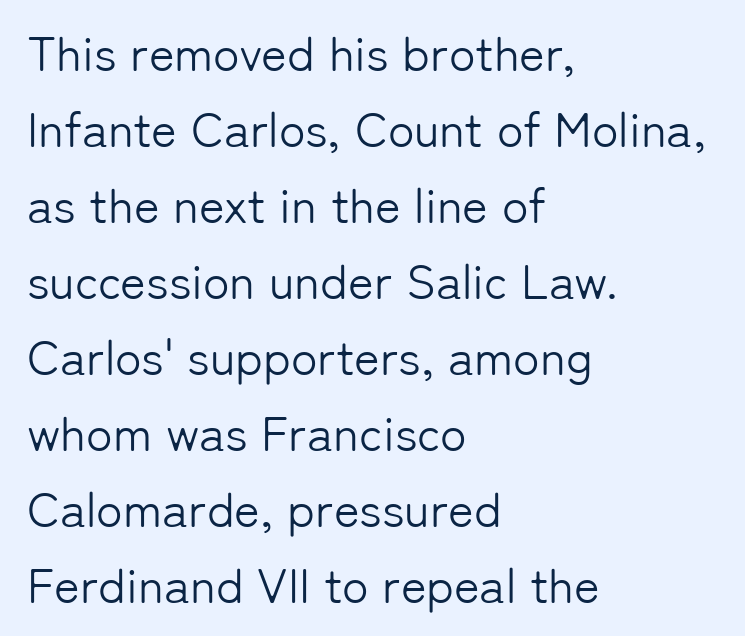
{"serif": "no", "italic": "no", "bold": "no", "weight": "light", "width": "normal", "stroke_contrast": "low", "x_height": "medium", "monospaced": "no", "underline": "no", "align": "left", "line_spacing": "normal", "line_spacing_ratio": 1.55, "letter_spacing": "normal", "letter_spacing_em": 0.0, "glyph_px": 49}
